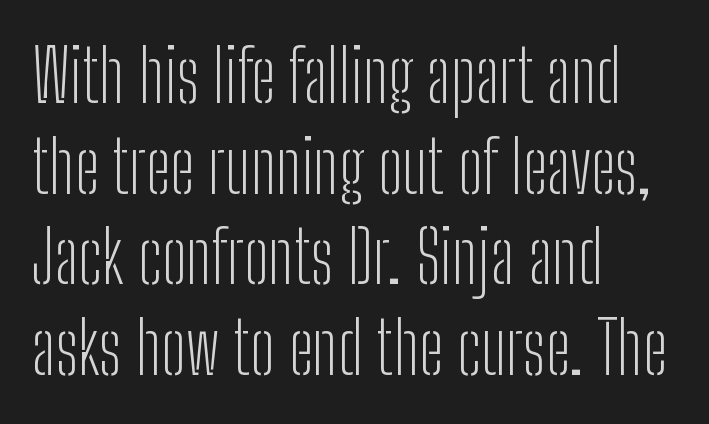
{"serif": "no", "italic": "no", "bold": "no", "weight": "light", "width": "condensed", "stroke_contrast": "low", "x_height": "medium", "monospaced": "no", "underline": "no", "align": "left", "line_spacing": "normal", "line_spacing_ratio": 1.26, "letter_spacing": "normal", "letter_spacing_em": 0.0, "glyph_px": 72}
